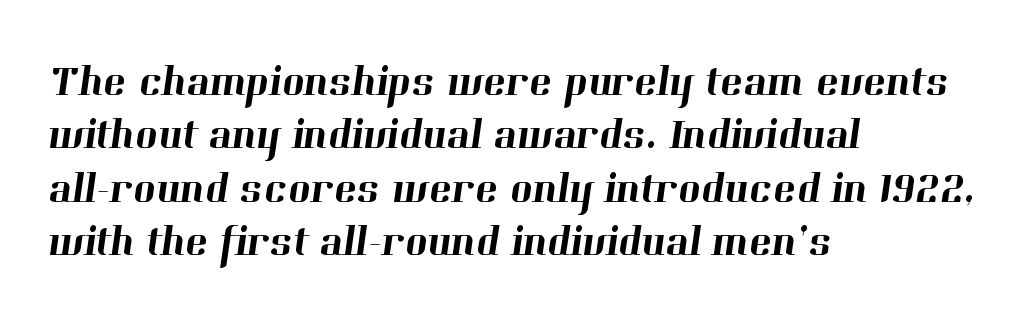
Q: Is the typeface a serif or a sans-serif typeface? A: Serif.
Q: Is the text underlined? A: No.
Q: How is the paragraph aligned? A: Left-aligned.
Q: Is the spacing between letters normal or unusually wide? A: Normal.
Q: Width (condensed, normal, or wide)? A: Normal.
Q: Stroke contrast? A: High.
Q: x-height? A: Medium.
Q: Monospaced? A: No.
